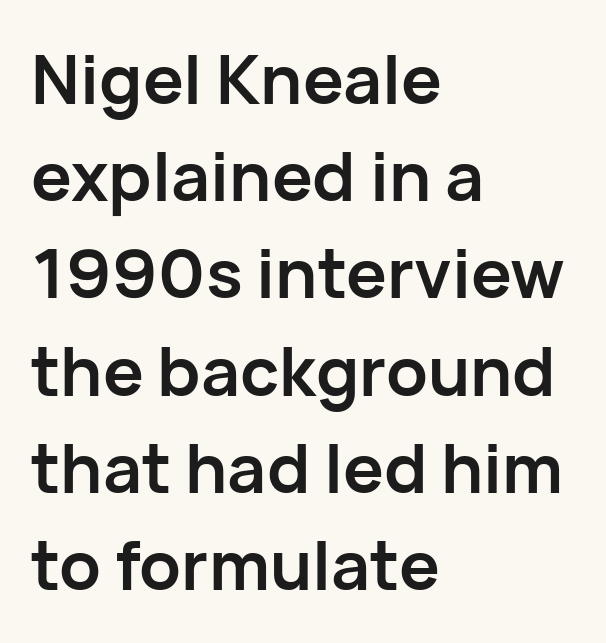
{"serif": "no", "italic": "no", "bold": "yes", "weight": "semibold", "width": "normal", "stroke_contrast": "low", "x_height": "medium", "monospaced": "no", "underline": "no", "align": "left", "line_spacing": "normal", "line_spacing_ratio": 1.43, "letter_spacing": "normal", "letter_spacing_em": 0.0, "glyph_px": 68}
